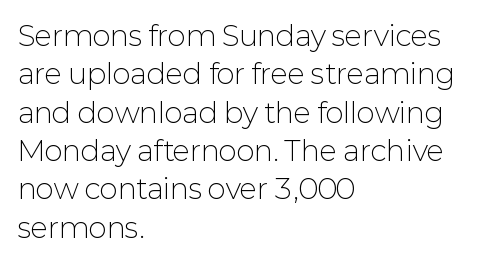
The image shows 28 px light sans-serif type, upright; set left-aligned, normal line spacing (1.37x), normal letter spacing, not underlined; low stroke contrast and a medium x-height.
